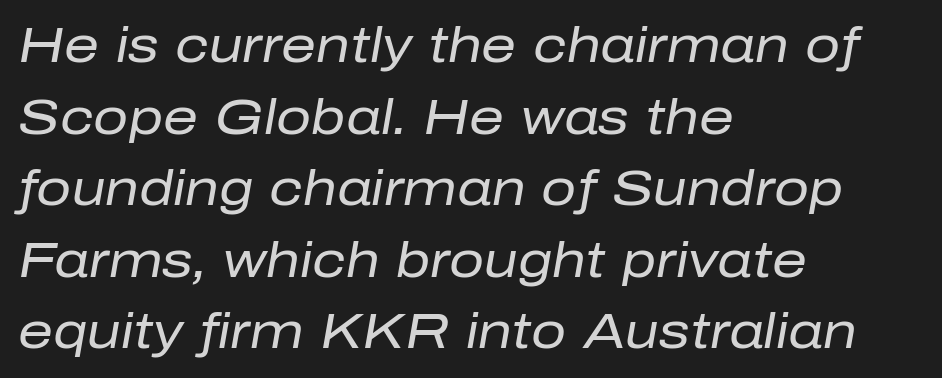
{"italic": "yes", "lean": "right", "slant_degrees": 10, "bold": "no", "weight": "regular", "width": "normal", "stroke_contrast": "low", "x_height": "medium", "monospaced": "no", "underline": "no", "align": "left", "line_spacing": "normal", "line_spacing_ratio": 1.46, "letter_spacing": "normal", "letter_spacing_em": 0.0, "glyph_px": 49}
